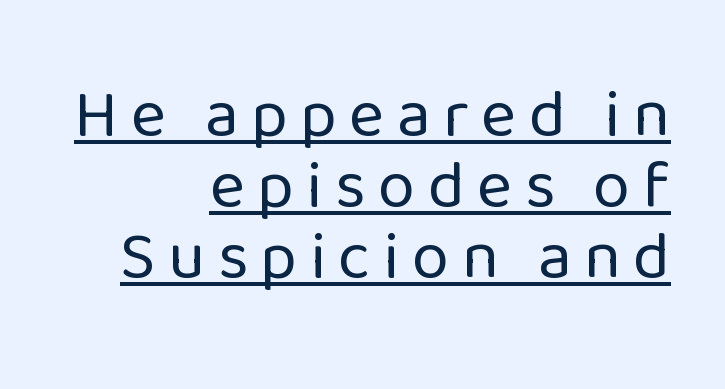
Examine the stroke ends and you'll find no serifs. Varying glyph widths throughout — classic text-font behaviour. No extra ink here — the face is not bold. The lettering is marked with a stroke running underneath it.
